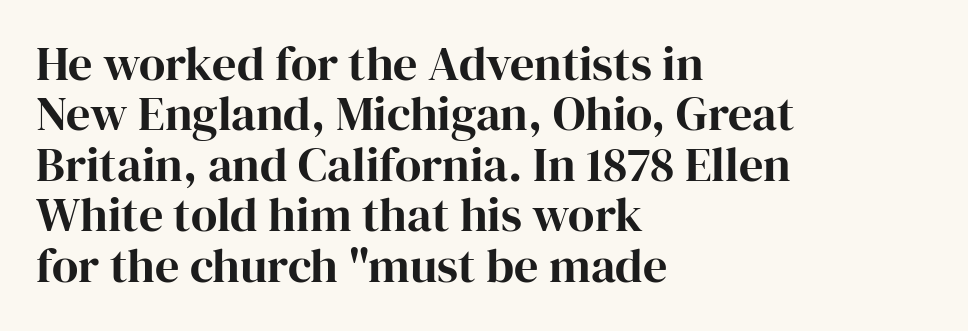
{"serif": "yes", "italic": "no", "width": "normal", "stroke_contrast": "high", "x_height": "medium", "monospaced": "no", "underline": "no", "align": "left", "line_spacing": "tight", "line_spacing_ratio": 1.05, "letter_spacing": "normal", "letter_spacing_em": 0.0, "glyph_px": 48}
